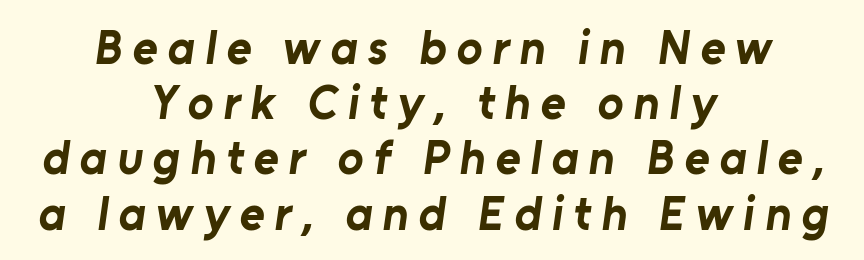
The image shows 48 px bold sans-serif type; set centered, tight line spacing (1.15x), unusually wide letter spacing (+0.21 em), not underlined; low stroke contrast and a medium x-height.
